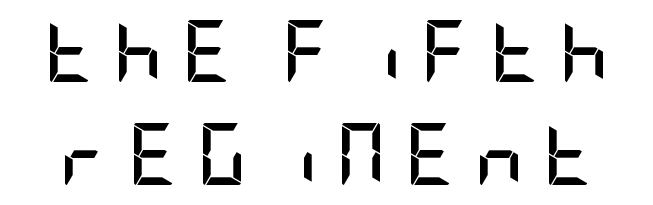
Q: Is the text bold? A: Yes.
Q: Is the text italic (slanted)? A: No, it is upright.
Q: Is the typeface a serif or a sans-serif typeface? A: Sans-serif.
Q: Is the text underlined? A: No.
Q: Is the spacing between letters normal or unusually wide? A: Unusually wide.
Q: Is the spacing between lines tight, normal or loose? A: Normal.
Q: Width (condensed, normal, or wide)? A: Condensed.
Q: Stroke contrast? A: Low.
Q: x-height? A: Large.
